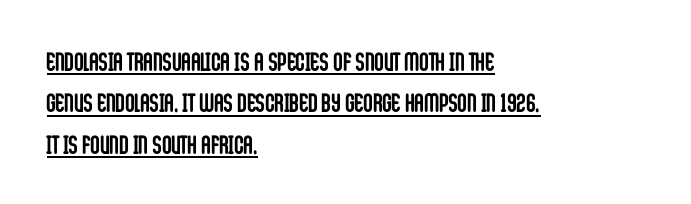
Every character sits straight up, as roman type does. The sample's only ornament is a line tracing under the words. The text block is weighted toward the left margin, trailing off unevenly rightward. The sample has been set heavy, in full bold. What's the leading like? Ordinary, nothing unusual.
